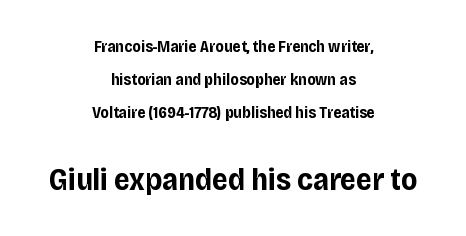
Q: Is the text bold? A: Yes.
Q: Is the text italic (slanted)? A: No, it is upright.
Q: Is the typeface a serif or a sans-serif typeface? A: Sans-serif.
Q: Is the text underlined? A: No.
Q: How is the paragraph aligned? A: Centered.
Q: Is the spacing between letters normal or unusually wide? A: Normal.
Q: Is the spacing between lines tight, normal or loose? A: Loose.
Q: Which block of text is set in a larger size, the first (top) or the second (bottom)? A: The second (bottom) one.
Q: Width (condensed, normal, or wide)? A: Normal.
Q: Stroke contrast? A: Low.
Q: x-height? A: Large.
Q: Monospaced? A: No.
